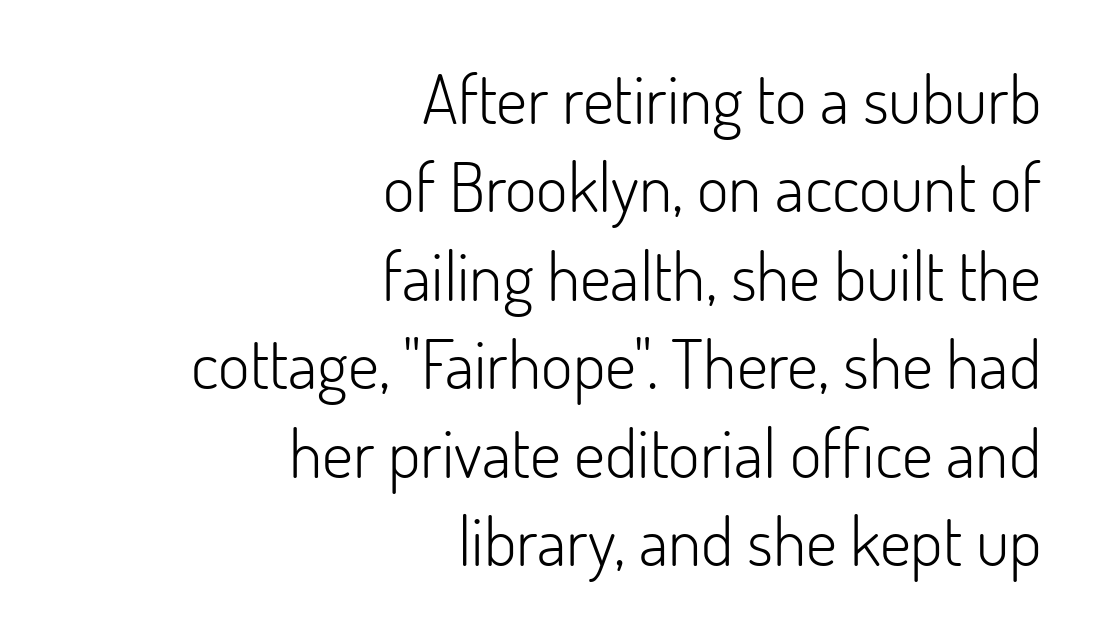
{"serif": "no", "italic": "no", "bold": "no", "weight": "light", "width": "normal", "stroke_contrast": "low", "x_height": "small", "monospaced": "no", "underline": "no", "align": "right", "line_spacing": "normal", "line_spacing_ratio": 1.3, "letter_spacing": "normal", "letter_spacing_em": 0.0, "glyph_px": 68}
